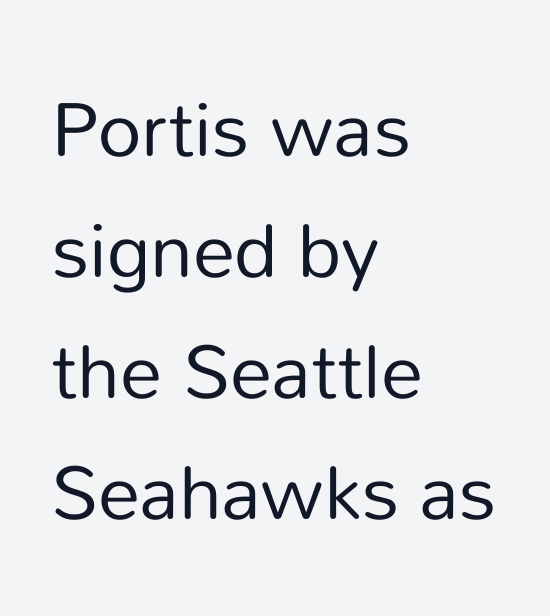
The image shows 76 px regular-weight sans-serif type, upright; set left-aligned, normal line spacing (1.59x), normal letter spacing, not underlined; low stroke contrast and a medium x-height.
